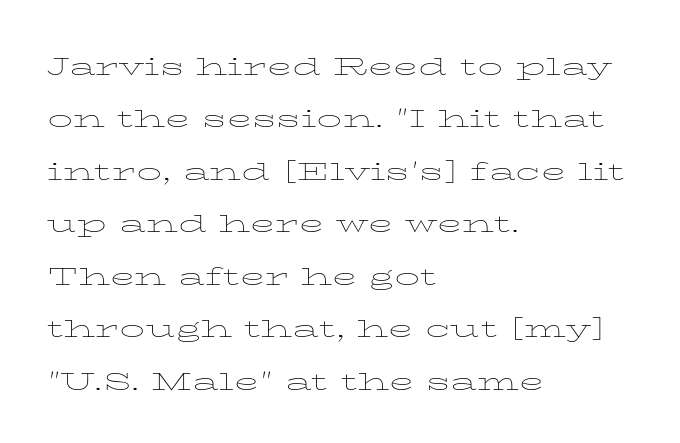
The image shows 33 px thin, wide type, upright; set left-aligned, normal line spacing (1.59x), normal letter spacing, not underlined; low stroke contrast and a medium x-height.
